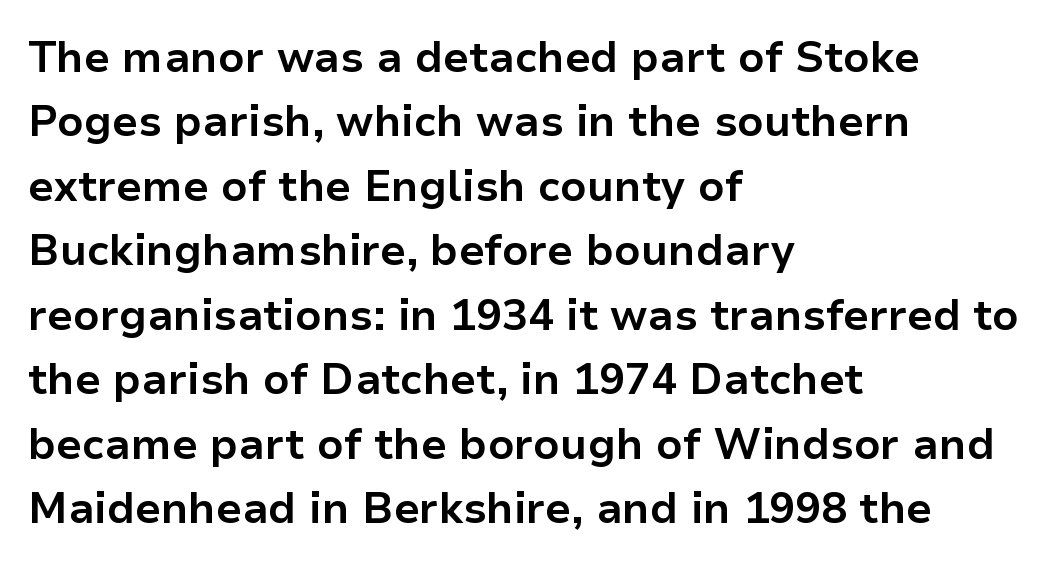
{"serif": "no", "italic": "no", "bold": "yes", "weight": "bold", "width": "normal", "stroke_contrast": "low", "x_height": "medium", "monospaced": "no", "underline": "no", "align": "left", "line_spacing": "normal", "line_spacing_ratio": 1.5, "letter_spacing": "normal", "letter_spacing_em": 0.0, "glyph_px": 43}
